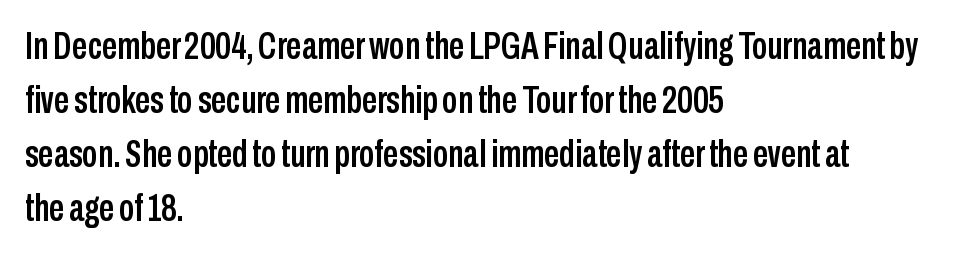
Q: Is the text italic (slanted)? A: No, it is upright.
Q: Is the typeface a serif or a sans-serif typeface? A: Sans-serif.
Q: Is the text underlined? A: No.
Q: How is the paragraph aligned? A: Left-aligned.
Q: Is the spacing between letters normal or unusually wide? A: Normal.
Q: Is the spacing between lines tight, normal or loose? A: Normal.
Q: Width (condensed, normal, or wide)? A: Condensed.
Q: Stroke contrast? A: Low.
Q: x-height? A: Medium.
Q: Monospaced? A: No.
